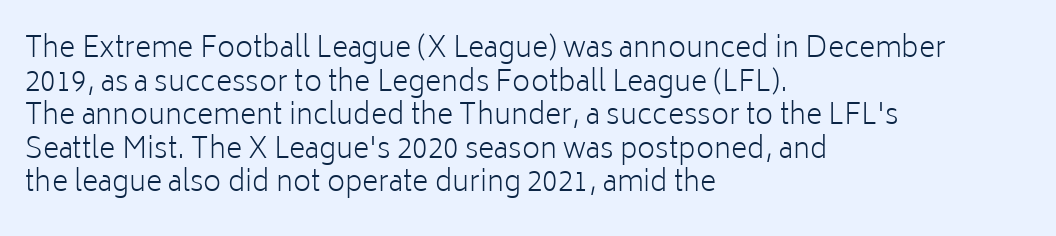
The image shows 28 px light sans-serif type, upright; set left-aligned, line spacing 1.2x, normal letter spacing, not underlined; low stroke contrast and a medium x-height.
